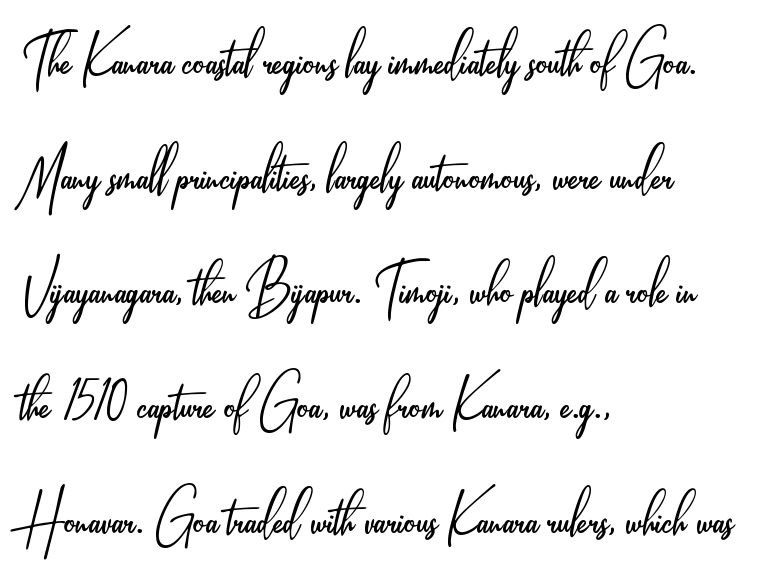
{"serif": "no", "bold": "no", "weight": "light", "width": "condensed", "stroke_contrast": "low", "x_height": "small", "monospaced": "no", "underline": "no", "align": "left", "line_spacing": "normal", "line_spacing_ratio": 1.55, "letter_spacing": "normal", "letter_spacing_em": 0.0, "glyph_px": 74}
